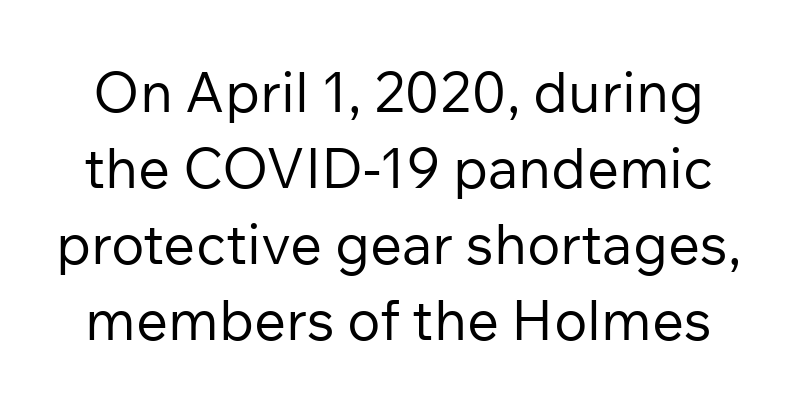
Q: Is the text bold? A: No.
Q: Is the text italic (slanted)? A: No, it is upright.
Q: Is the typeface a serif or a sans-serif typeface? A: Sans-serif.
Q: Is the text underlined? A: No.
Q: Is the spacing between letters normal or unusually wide? A: Normal.
Q: Is the spacing between lines tight, normal or loose? A: Normal.
Q: Width (condensed, normal, or wide)? A: Normal.
Q: Stroke contrast? A: Low.
Q: x-height? A: Medium.
Q: Monospaced? A: No.
